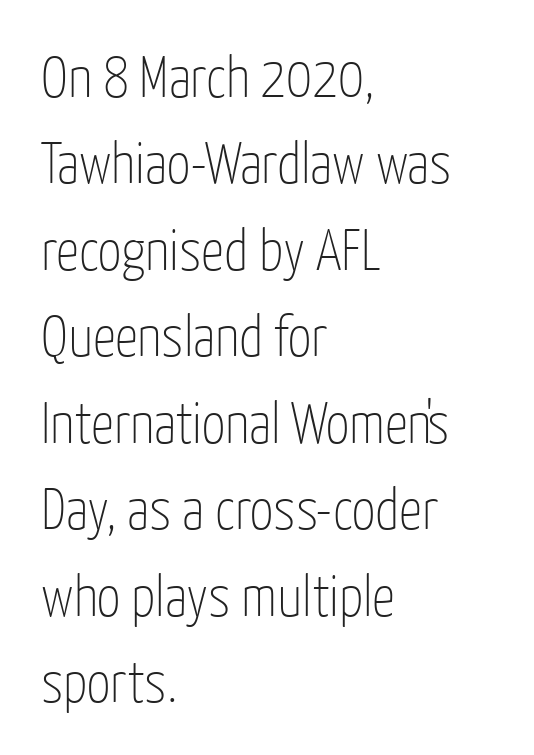
Q: Is the text bold? A: No.
Q: Is the text italic (slanted)? A: No, it is upright.
Q: Is the typeface a serif or a sans-serif typeface? A: Sans-serif.
Q: Is the text underlined? A: No.
Q: How is the paragraph aligned? A: Left-aligned.
Q: Is the spacing between letters normal or unusually wide? A: Normal.
Q: Is the spacing between lines tight, normal or loose? A: Normal.
Q: Width (condensed, normal, or wide)? A: Condensed.
Q: Stroke contrast? A: Low.
Q: x-height? A: Medium.
Q: Monospaced? A: No.
